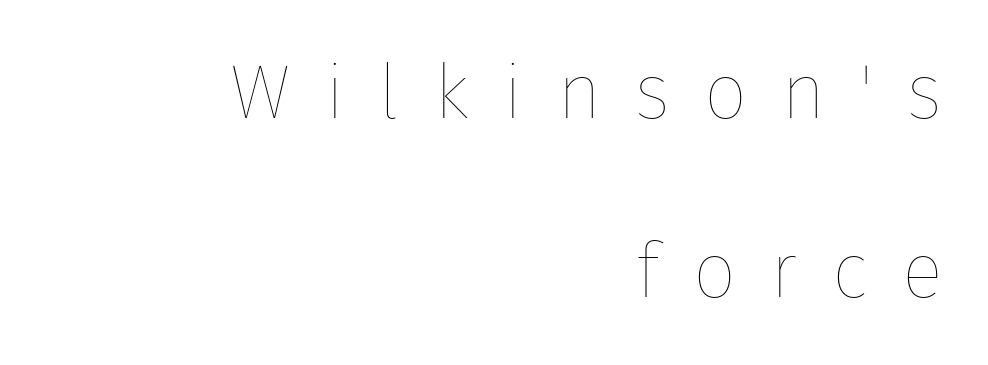
Do the characters align in a grid? No, the font is proportional. Teacher's note: observe the even right margin — that is flush-right alignment. The letters stand straight up with perfectly vertical stems. In terms of letterspacing, this is a distinctly airy, spread setting. Stems here are at most as thick as an everyday book face. The gap between lines stays unmarked.
